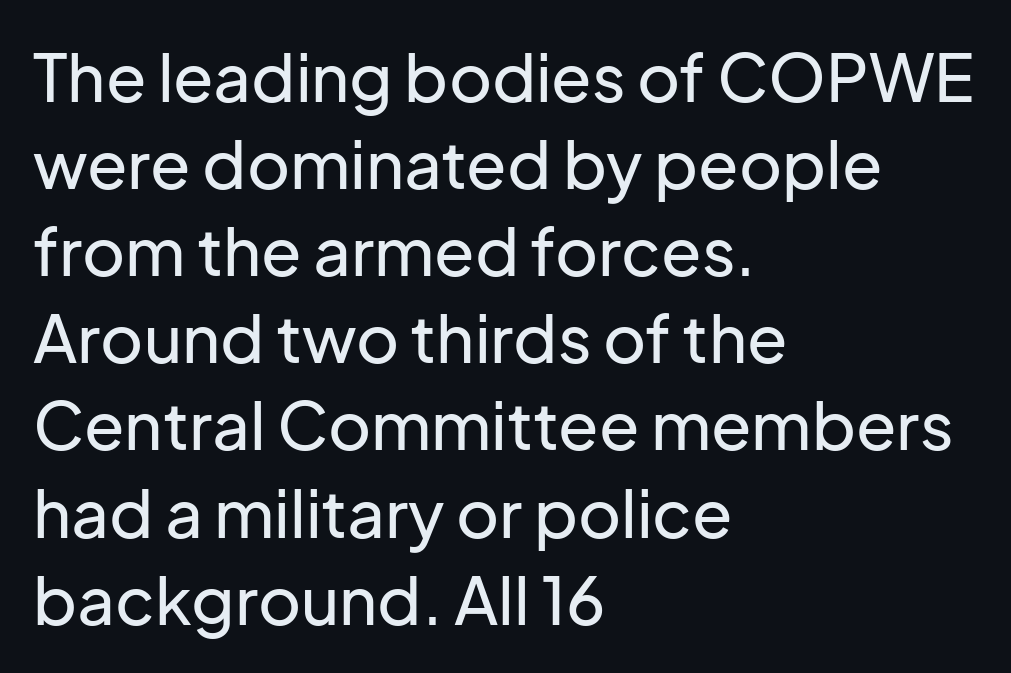
Q: Is the text italic (slanted)? A: No, it is upright.
Q: Is the typeface a serif or a sans-serif typeface? A: Sans-serif.
Q: Is the text underlined? A: No.
Q: How is the paragraph aligned? A: Left-aligned.
Q: Is the spacing between letters normal or unusually wide? A: Normal.
Q: Is the spacing between lines tight, normal or loose? A: Normal.
Q: Width (condensed, normal, or wide)? A: Normal.
Q: Stroke contrast? A: Low.
Q: x-height? A: Medium.
Q: Monospaced? A: No.
